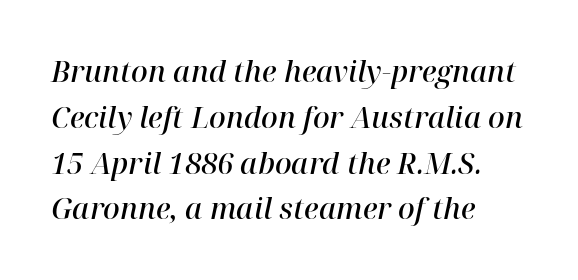
Q: Is the text bold? A: Semi-bold.
Q: Is the text italic (slanted)? A: Yes, it leans right by about 12 degrees.
Q: Is the typeface a serif or a sans-serif typeface? A: Serif.
Q: Is the text underlined? A: No.
Q: How is the paragraph aligned? A: Left-aligned.
Q: Is the spacing between letters normal or unusually wide? A: Normal.
Q: Is the spacing between lines tight, normal or loose? A: Normal.
Q: Width (condensed, normal, or wide)? A: Normal.
Q: Stroke contrast? A: High.
Q: x-height? A: Medium.
Q: Monospaced? A: No.
